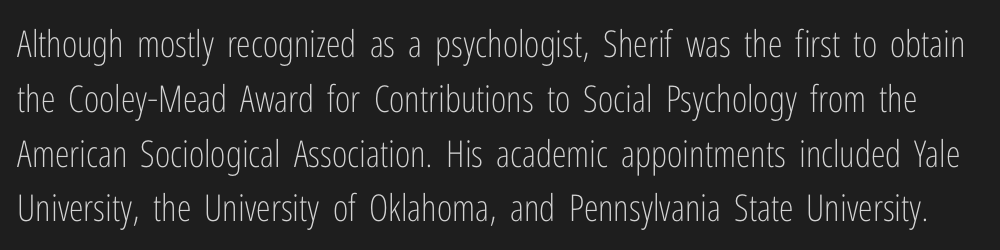
{"serif": "no", "italic": "no", "bold": "no", "weight": "light", "width": "condensed", "stroke_contrast": "low", "x_height": "medium", "monospaced": "no", "underline": "no", "line_spacing": "normal", "line_spacing_ratio": 1.48, "letter_spacing": "normal", "letter_spacing_em": 0.0, "glyph_px": 37}
